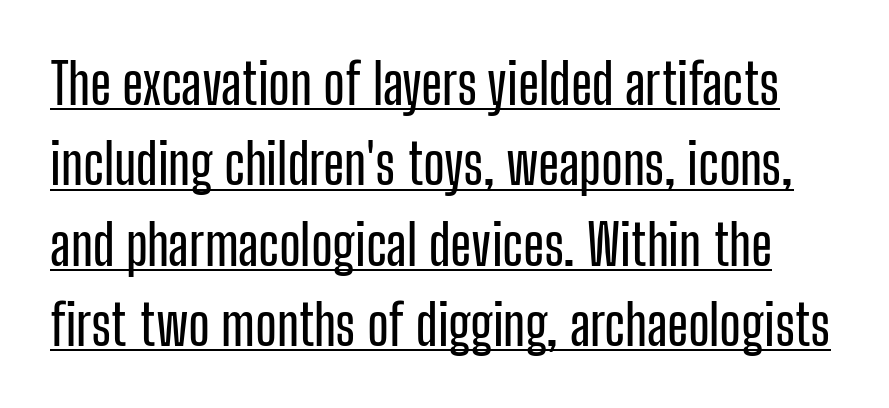
Looks like someone drew a line under every word here. Is this a sans? Yes — the strokes have no serifs. Successive baselines arrive at the customary interval. These lines keep a tight, regular rhythm from letter to letter. Each letter keeps its own natural width here, so spacing adapts to shape. Upright lettering throughout.
